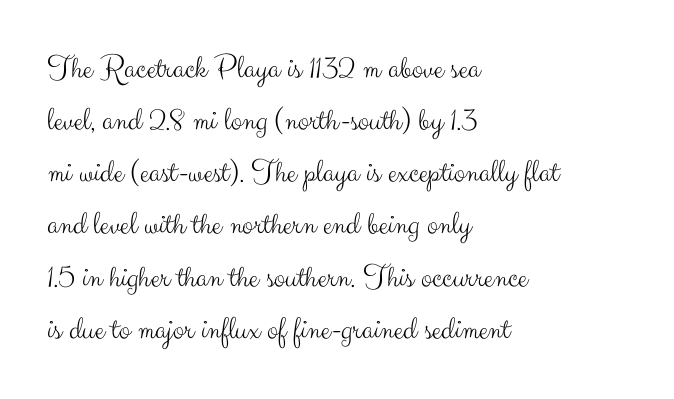
A typesetter would label this face a sans. The space between consecutive lines is moderate. No letter is thick-stroked: the sample isn't bold. Clear beneath every line of the passage.
